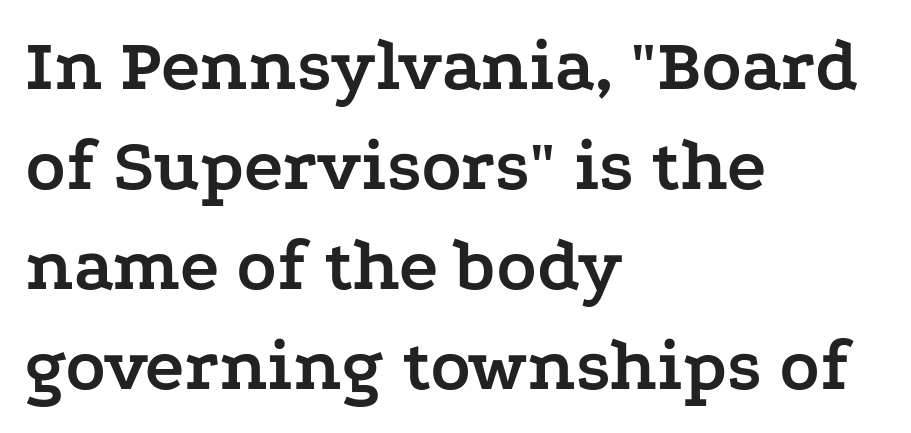
Q: Is the text bold? A: Yes.
Q: Is the text italic (slanted)? A: No, it is upright.
Q: Is the typeface a serif or a sans-serif typeface? A: Serif.
Q: Is the text underlined? A: No.
Q: How is the paragraph aligned? A: Left-aligned.
Q: Is the spacing between letters normal or unusually wide? A: Normal.
Q: Is the spacing between lines tight, normal or loose? A: Normal.
Q: Width (condensed, normal, or wide)? A: Wide.
Q: Stroke contrast? A: Low.
Q: x-height? A: Medium.
Q: Monospaced? A: No.
